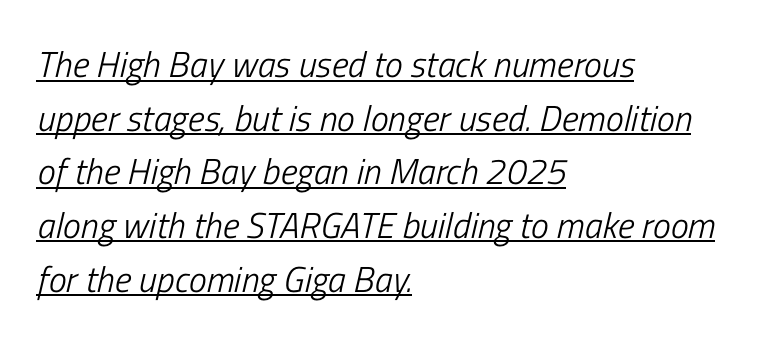
{"italic": "yes", "lean": "right", "slant_degrees": 13, "bold": "no", "weight": "light", "width": "condensed", "stroke_contrast": "low", "x_height": "medium", "monospaced": "no", "underline": "yes", "align": "left", "line_spacing": "normal", "line_spacing_ratio": 1.49, "letter_spacing": "normal", "letter_spacing_em": 0.0, "glyph_px": 36}
